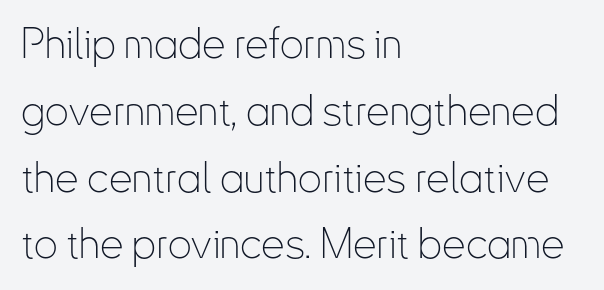
The typeface chosen for these lines omits serifs. Just letters on the line, the space beneath them empty. You could not count columns in this text — the font is proportionally spaced. Letter spacing: default. Stems and bowls with no extra thickness — not bold.
